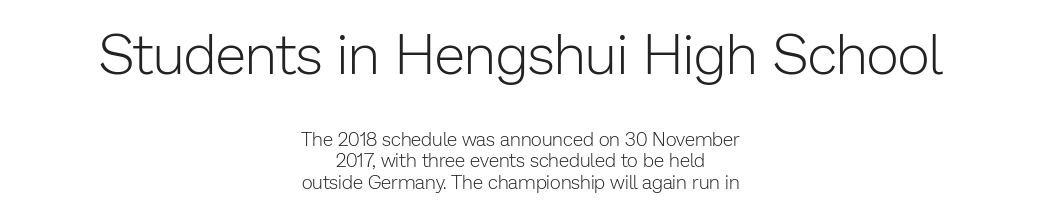
Q: Is the text bold? A: No.
Q: Is the text italic (slanted)? A: No, it is upright.
Q: Is the typeface a serif or a sans-serif typeface? A: Sans-serif.
Q: Is the text underlined? A: No.
Q: How is the paragraph aligned? A: Centered.
Q: Is the spacing between letters normal or unusually wide? A: Normal.
Q: Is the spacing between lines tight, normal or loose? A: Tight.
Q: Which block of text is set in a larger size, the first (top) or the second (bottom)? A: The first (top) one.
Q: Width (condensed, normal, or wide)? A: Normal.
Q: Stroke contrast? A: Low.
Q: x-height? A: Medium.
Q: Monospaced? A: No.
